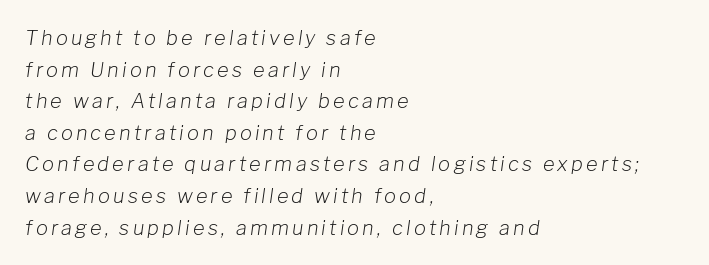
{"italic": "yes", "lean": "right", "slant_degrees": 8, "bold": "no", "underline": "no", "align": "left", "line_spacing": "normal", "line_spacing_ratio": 1.58, "glyph_px": 20}
